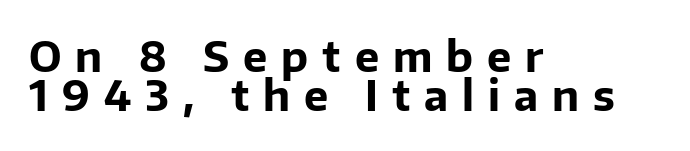
Q: Is the text bold? A: Yes.
Q: Is the text italic (slanted)? A: No, it is upright.
Q: Is the typeface a serif or a sans-serif typeface? A: Sans-serif.
Q: Is the text underlined? A: No.
Q: How is the paragraph aligned? A: Left-aligned.
Q: Is the spacing between letters normal or unusually wide? A: Unusually wide.
Q: Is the spacing between lines tight, normal or loose? A: Tight.
Q: Width (condensed, normal, or wide)? A: Normal.
Q: Stroke contrast? A: Low.
Q: x-height? A: Medium.
Q: Monospaced? A: No.
